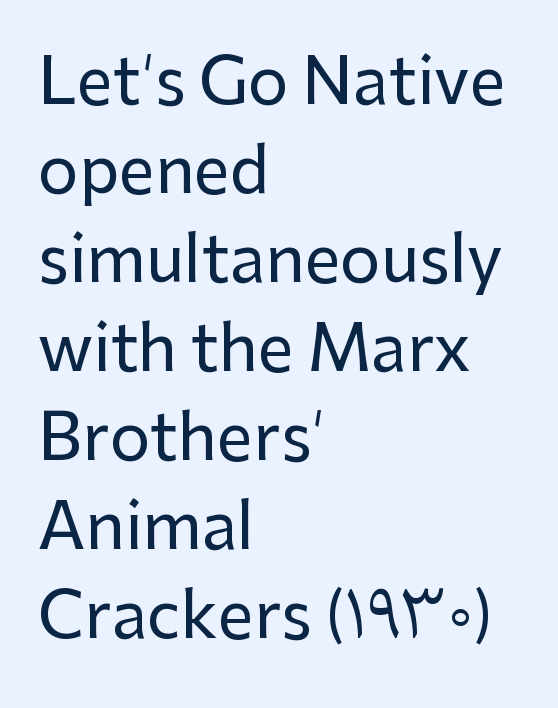
The image shows 64 px sans-serif type, upright; set left-aligned, normal line spacing (1.39x), normal letter spacing, not underlined; low stroke contrast and a medium x-height.
